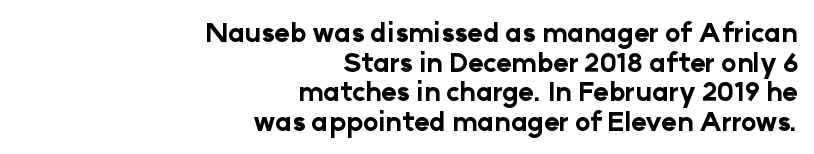
The image shows 26 px bold type, upright; set right-aligned, tight line spacing (1.14x), normal letter spacing, not underlined.
